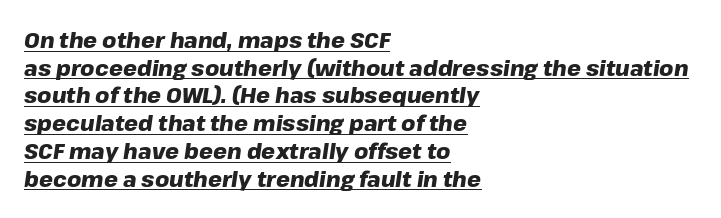
The image shows 22 px bold type, italic (leaning right); set left-aligned, normal line spacing (1.26x), normal letter spacing, underlined.
